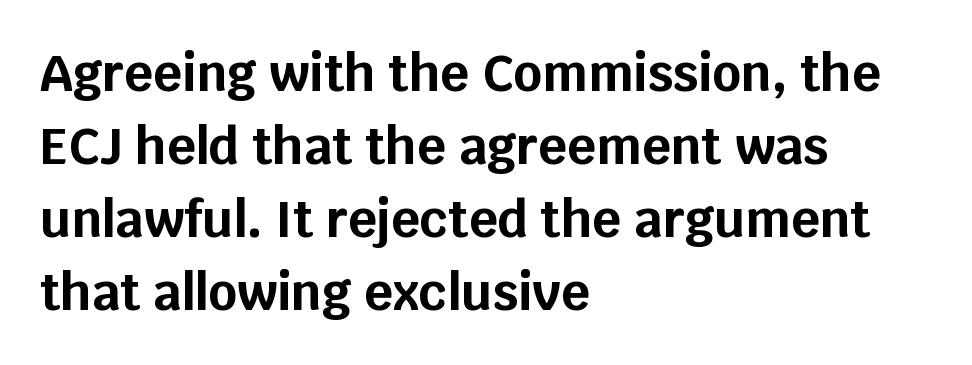
{"serif": "no", "italic": "no", "bold": "yes", "weight": "bold", "width": "normal", "stroke_contrast": "low", "x_height": "large", "monospaced": "no", "underline": "no", "align": "left", "line_spacing": "normal", "line_spacing_ratio": 1.46, "letter_spacing": "normal", "letter_spacing_em": 0.0, "glyph_px": 50}
